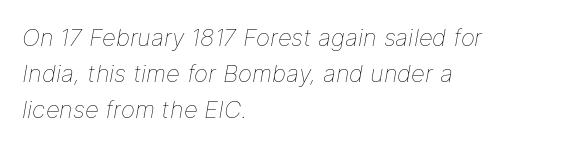
{"italic": "yes", "lean": "right", "slant_degrees": 9, "bold": "no", "underline": "no", "align": "left", "line_spacing": "normal", "line_spacing_ratio": 1.49, "letter_spacing": "normal", "letter_spacing_em": 0.0, "glyph_px": 24}
